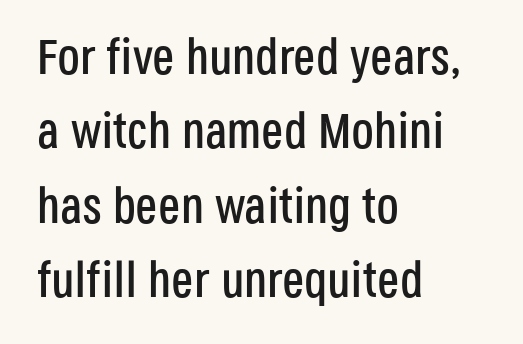
The image shows 50 px condensed sans-serif type, upright; set left-aligned, normal line spacing (1.49x), normal letter spacing, not underlined; low stroke contrast and a large x-height.
